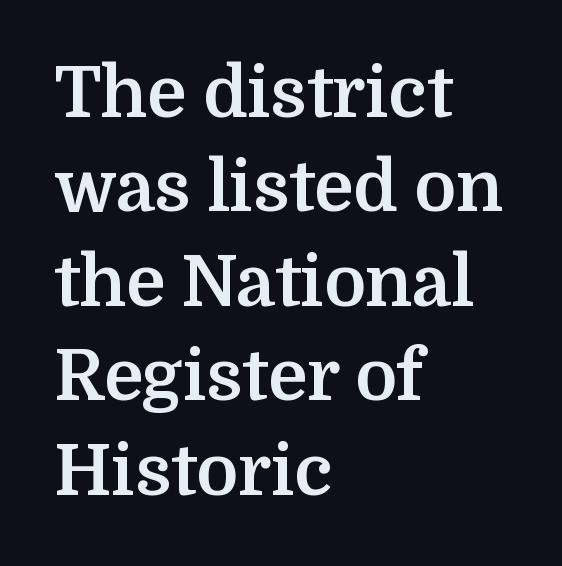
Q: Is the text bold? A: Yes.
Q: Is the text italic (slanted)? A: No, it is upright.
Q: Is the typeface a serif or a sans-serif typeface? A: Serif.
Q: Is the text underlined? A: No.
Q: How is the paragraph aligned? A: Left-aligned.
Q: Is the spacing between letters normal or unusually wide? A: Normal.
Q: Is the spacing between lines tight, normal or loose? A: Normal.
Q: Width (condensed, normal, or wide)? A: Normal.
Q: Stroke contrast? A: Medium.
Q: x-height? A: Medium.
Q: Monospaced? A: No.
